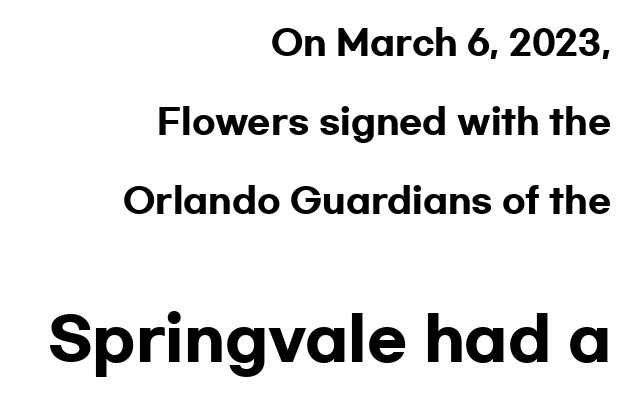
You could not count columns in this text — the font is proportionally spaced. The glyphs are unaccompanied by any horizontal stroke below them. The characters look thick and weighty, a clear bold. You could call the tracking neutral — neither tight nor loose. One glance says open: line gaps are wider than usual.
